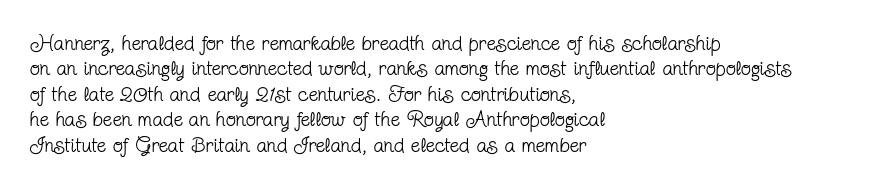
Q: Is the text bold? A: No.
Q: Is the text italic (slanted)? A: No, it is upright.
Q: Is the text underlined? A: No.
Q: How is the paragraph aligned? A: Left-aligned.
Q: Is the spacing between letters normal or unusually wide? A: Normal.
